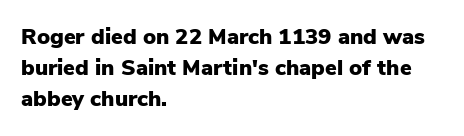
Q: Is the text bold? A: Yes.
Q: Is the text italic (slanted)? A: No, it is upright.
Q: Is the text underlined? A: No.
Q: How is the paragraph aligned? A: Left-aligned.
Q: Is the spacing between letters normal or unusually wide? A: Normal.
Q: Is the spacing between lines tight, normal or loose? A: Normal.
